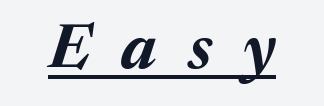
{"italic": "yes", "lean": "right", "slant_degrees": 17, "bold": "yes", "weight": "bold", "width": "normal", "stroke_contrast": "medium", "x_height": "medium", "monospaced": "no", "underline": "yes", "letter_spacing": "wide", "letter_spacing_em": 0.49, "glyph_px": 63}
